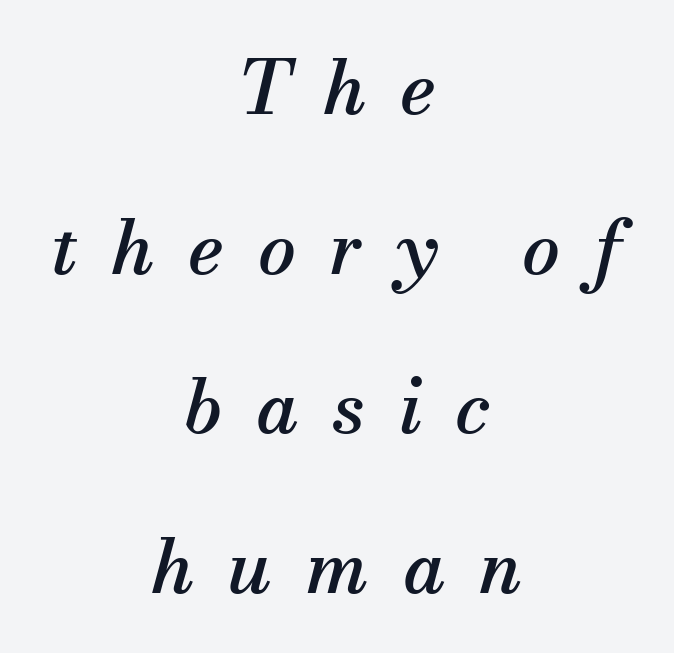
The space directly below the letters is spotless. Spacing verdict: proportional, widths tailored to each character. Rows of type keep a wide berth in the vertical direction. Does extra space separate the letters? Yes, quite a lot of it. There's an unmistakable incline to the writing here.
